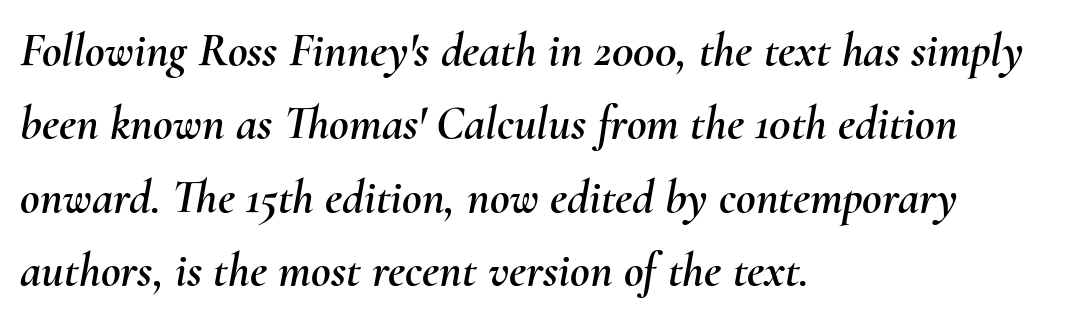
Is the type slanted? Yes — the strokes lean at a clear angle. Vertically, the passage feels balanced, rows spaced as you'd expect. The rendering uses natural spacing where letterforms have individual widths. Standard letterfit; no display-style spreading of the glyphs. The passage shown is not underscored anywhere.
